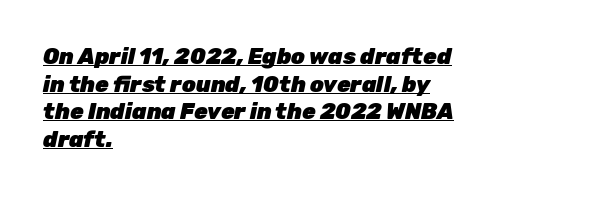
The image shows 22 px bold type, italic (leaning right); set left-aligned, normal line spacing (1.26x), normal letter spacing, underlined.
